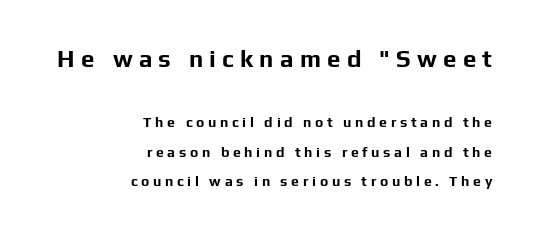
Q: Is the text bold? A: Yes.
Q: Is the text italic (slanted)? A: No, it is upright.
Q: Is the text underlined? A: No.
Q: How is the paragraph aligned? A: Right-aligned.
Q: Is the spacing between letters normal or unusually wide? A: Unusually wide.
Q: Is the spacing between lines tight, normal or loose? A: Loose.
Q: Which block of text is set in a larger size, the first (top) or the second (bottom)? A: The first (top) one.
